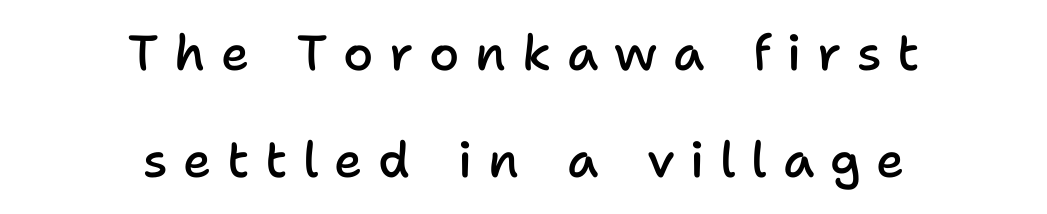
Q: Is the text bold? A: Semi-bold.
Q: Is the text italic (slanted)? A: No, it is upright.
Q: Is the typeface a serif or a sans-serif typeface? A: Sans-serif.
Q: Is the text underlined? A: No.
Q: How is the paragraph aligned? A: Centered.
Q: Is the spacing between letters normal or unusually wide? A: Unusually wide.
Q: Is the spacing between lines tight, normal or loose? A: Loose.
Q: Width (condensed, normal, or wide)? A: Normal.
Q: Stroke contrast? A: Low.
Q: x-height? A: Medium.
Q: Monospaced? A: No.
